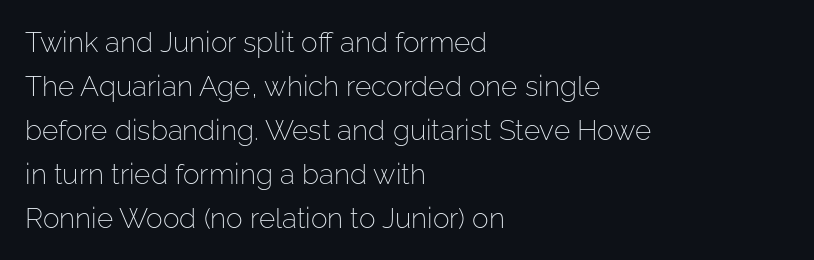
Q: Is the text bold? A: No.
Q: Is the text italic (slanted)? A: No, it is upright.
Q: Is the typeface a serif or a sans-serif typeface? A: Sans-serif.
Q: Is the text underlined? A: No.
Q: How is the paragraph aligned? A: Left-aligned.
Q: Is the spacing between letters normal or unusually wide? A: Normal.
Q: Is the spacing between lines tight, normal or loose? A: Normal.
Q: Width (condensed, normal, or wide)? A: Normal.
Q: Stroke contrast? A: Low.
Q: x-height? A: Medium.
Q: Monospaced? A: No.
